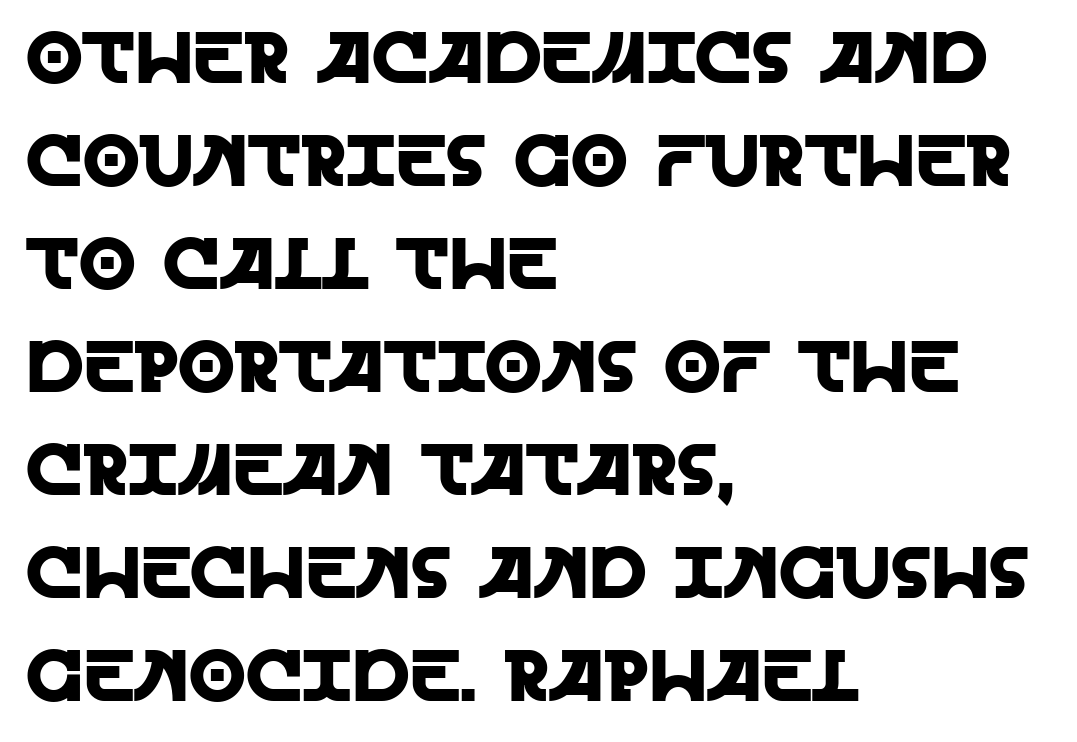
Q: Is the text italic (slanted)? A: No, it is upright.
Q: Is the typeface a serif or a sans-serif typeface? A: Sans-serif.
Q: Is the text underlined? A: No.
Q: How is the paragraph aligned? A: Left-aligned.
Q: Is the spacing between letters normal or unusually wide? A: Normal.
Q: Is the spacing between lines tight, normal or loose? A: Normal.
Q: Width (condensed, normal, or wide)? A: Normal.
Q: x-height? A: Large.
Q: Monospaced? A: No.
